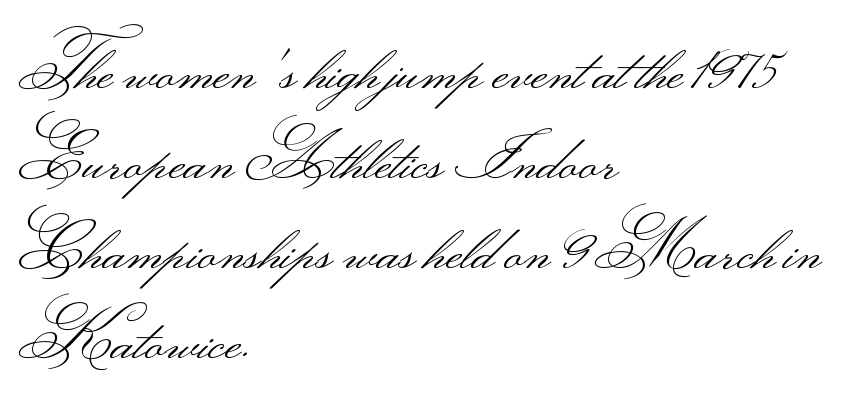
Looks like regular typesetting: each glyph gets only the width it needs. You can tell from the bare stems that sans-serif type was used. The rag falls on the right side of this text block. These lines keep a tight, regular rhythm from letter to letter.
